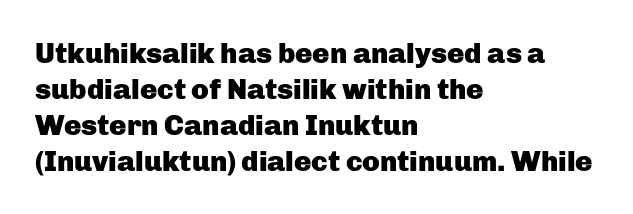
The image shows 29 px heavy sans-serif type, upright; set left-aligned, line spacing 1.24x, normal letter spacing, not underlined; low stroke contrast and a medium x-height.
